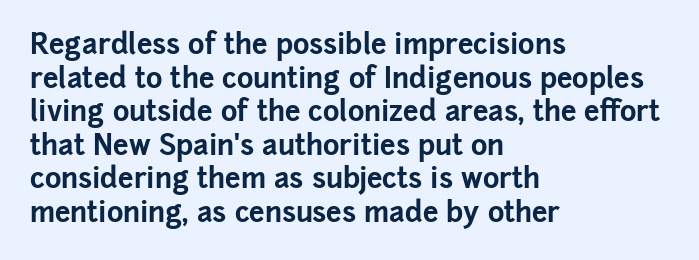
Q: Is the text bold? A: Yes.
Q: Is the text italic (slanted)? A: No, it is upright.
Q: Is the typeface a serif or a sans-serif typeface? A: Sans-serif.
Q: Is the text underlined? A: No.
Q: How is the paragraph aligned? A: Left-aligned.
Q: Is the spacing between letters normal or unusually wide? A: Normal.
Q: Width (condensed, normal, or wide)? A: Normal.
Q: Stroke contrast? A: Low.
Q: x-height? A: Medium.
Q: Monospaced? A: No.
